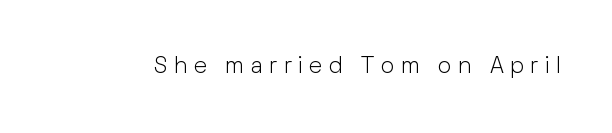
{"italic": "no", "bold": "no", "underline": "no", "letter_spacing": "wide", "letter_spacing_em": 0.27, "glyph_px": 23}
